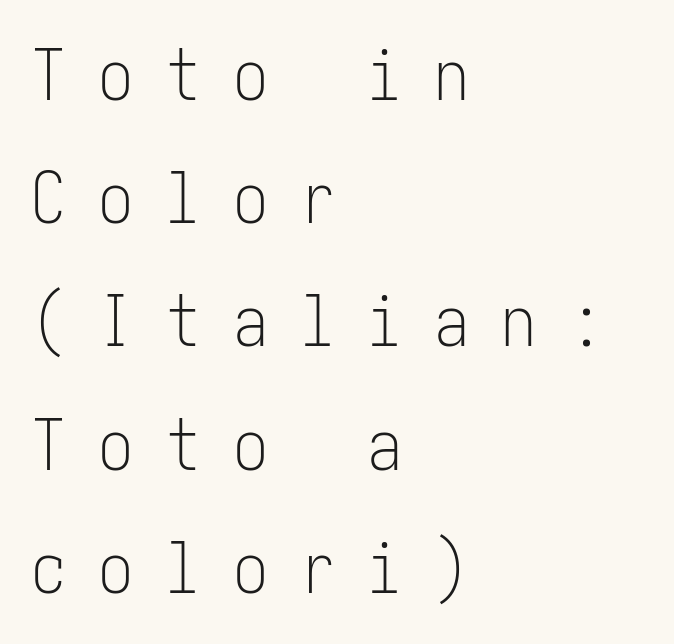
Q: Is the text bold? A: No.
Q: Is the text italic (slanted)? A: No, it is upright.
Q: Is the typeface a serif or a sans-serif typeface? A: Sans-serif.
Q: Is the text underlined? A: No.
Q: How is the paragraph aligned? A: Left-aligned.
Q: Is the spacing between letters normal or unusually wide? A: Unusually wide.
Q: Width (condensed, normal, or wide)? A: Condensed.
Q: Stroke contrast? A: Low.
Q: x-height? A: Medium.
